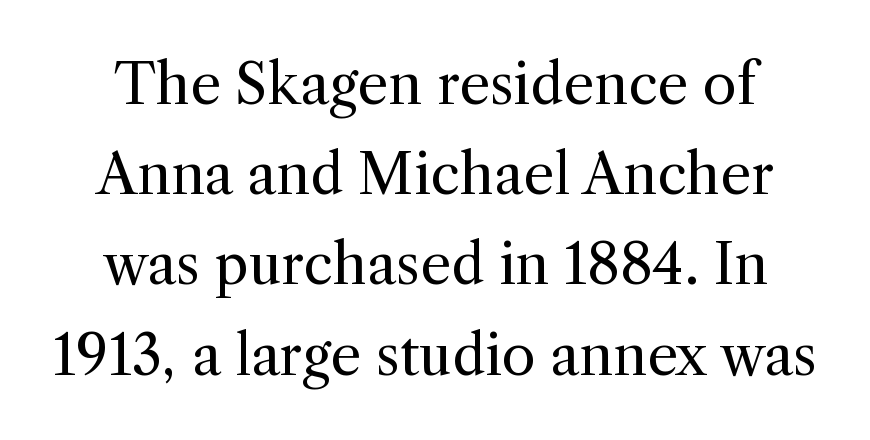
Q: Is the text bold? A: No.
Q: Is the text italic (slanted)? A: No, it is upright.
Q: Is the typeface a serif or a sans-serif typeface? A: Serif.
Q: Is the text underlined? A: No.
Q: Is the spacing between letters normal or unusually wide? A: Normal.
Q: Is the spacing between lines tight, normal or loose? A: Normal.
Q: Width (condensed, normal, or wide)? A: Normal.
Q: x-height? A: Medium.
Q: Monospaced? A: No.
